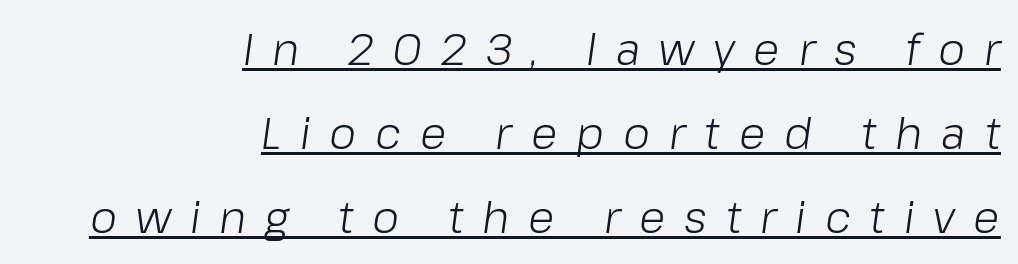
Q: Is the text bold? A: No.
Q: Is the text italic (slanted)? A: Yes, it leans right by about 8 degrees.
Q: Is the text underlined? A: Yes.
Q: How is the paragraph aligned? A: Right-aligned.
Q: Is the spacing between letters normal or unusually wide? A: Unusually wide.
Q: Is the spacing between lines tight, normal or loose? A: Loose.
Q: Width (condensed, normal, or wide)? A: Normal.
Q: Stroke contrast? A: Low.
Q: x-height? A: Medium.
Q: Monospaced? A: No.
